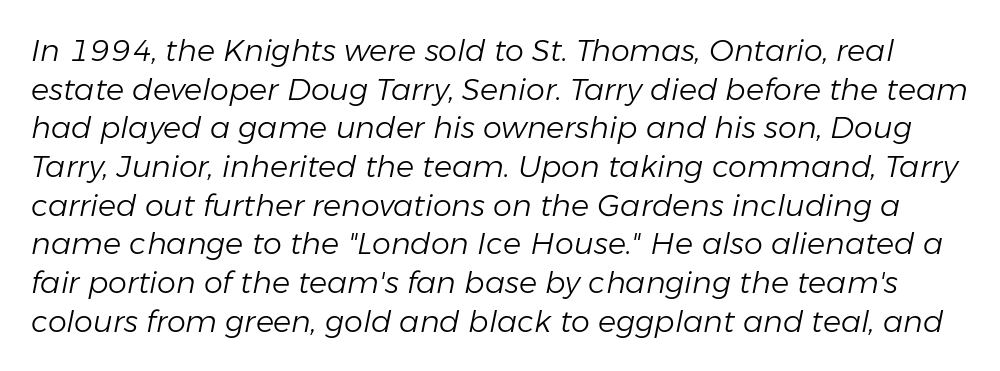
Q: Is the text bold? A: No.
Q: Is the text italic (slanted)? A: Yes, it leans right by about 11 degrees.
Q: Is the text underlined? A: No.
Q: Is the spacing between letters normal or unusually wide? A: Normal.
Q: Is the spacing between lines tight, normal or loose? A: Normal.
Q: Width (condensed, normal, or wide)? A: Normal.
Q: Stroke contrast? A: Low.
Q: x-height? A: Medium.
Q: Monospaced? A: No.
